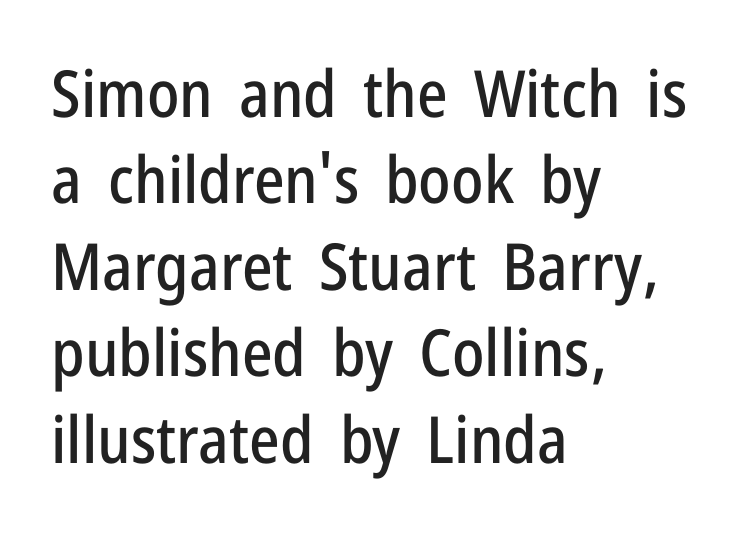
{"serif": "no", "italic": "no", "width": "condensed", "stroke_contrast": "low", "x_height": "medium", "monospaced": "no", "underline": "no", "align": "left", "line_spacing": "normal", "line_spacing_ratio": 1.33, "letter_spacing": "normal", "letter_spacing_em": 0.0, "glyph_px": 65}
